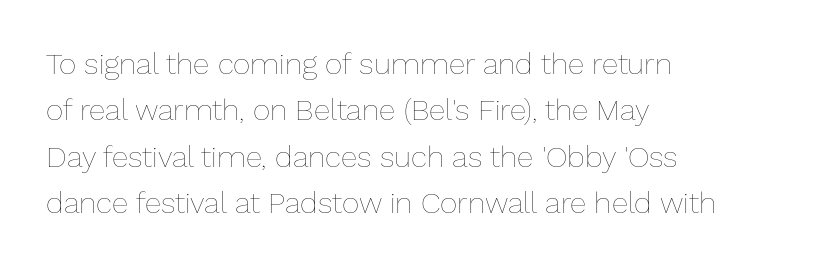
Q: Is the text bold? A: No.
Q: Is the text italic (slanted)? A: No, it is upright.
Q: Is the text underlined? A: No.
Q: How is the paragraph aligned? A: Left-aligned.
Q: Is the spacing between letters normal or unusually wide? A: Normal.
Q: Is the spacing between lines tight, normal or loose? A: Normal.
Q: Width (condensed, normal, or wide)? A: Normal.
Q: Stroke contrast? A: Low.
Q: x-height? A: Medium.
Q: Monospaced? A: No.
